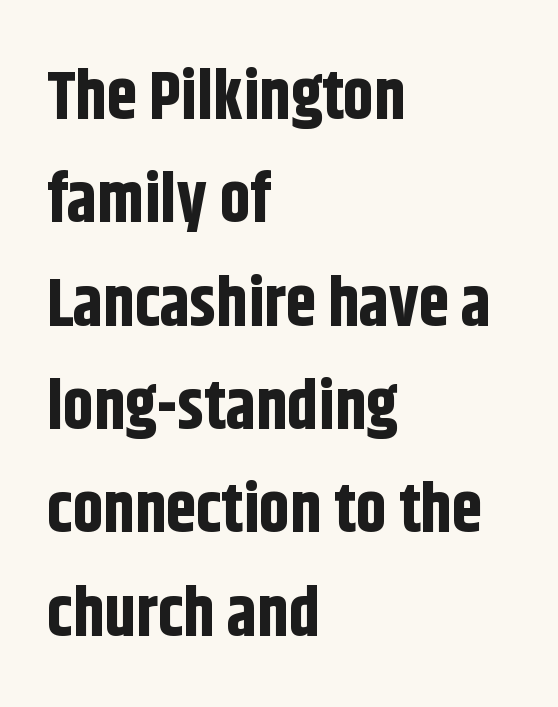
The image shows 68 px bold, condensed sans-serif type, upright; set left-aligned, normal line spacing (1.52x), normal letter spacing, not underlined; low stroke contrast and a large x-height.
